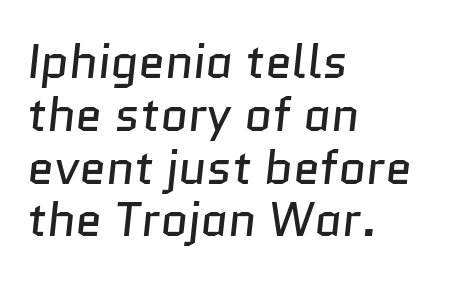
{"serif": "no", "bold": "no", "weight": "regular", "width": "normal", "stroke_contrast": "low", "x_height": "medium", "monospaced": "no", "underline": "no", "align": "left", "line_spacing": "tight", "line_spacing_ratio": 1.1, "letter_spacing": "normal", "letter_spacing_em": 0.0, "glyph_px": 48}
